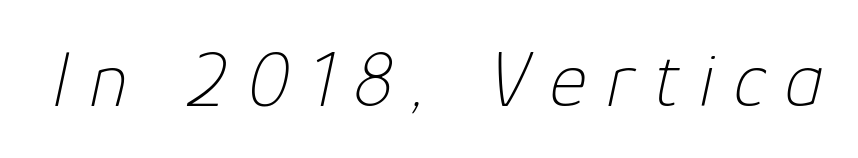
Q: Is the text bold? A: No.
Q: Is the text italic (slanted)? A: Yes, it leans right by about 12 degrees.
Q: Is the text underlined? A: No.
Q: Is the spacing between letters normal or unusually wide? A: Unusually wide.
Q: Width (condensed, normal, or wide)? A: Normal.
Q: Stroke contrast? A: Low.
Q: x-height? A: Medium.
Q: Monospaced? A: No.
